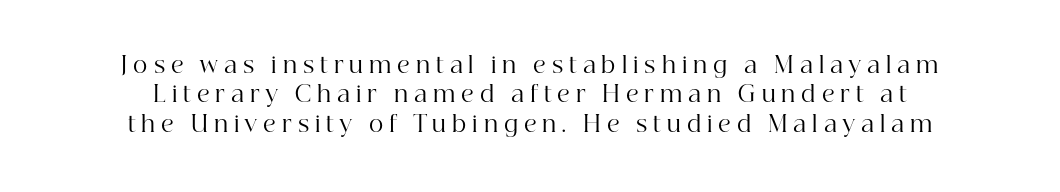
{"italic": "no", "bold": "no", "underline": "no", "align": "center", "line_spacing": "normal", "line_spacing_ratio": 1.34, "letter_spacing": "wide", "letter_spacing_em": 0.27, "glyph_px": 22}
